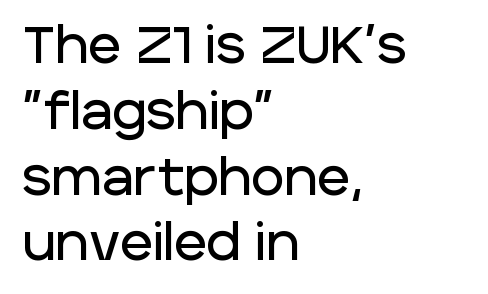
The image shows 51 px sans-serif type, upright; set left-aligned, normal line spacing (1.29x), normal letter spacing, not underlined; low stroke contrast and a large x-height.
